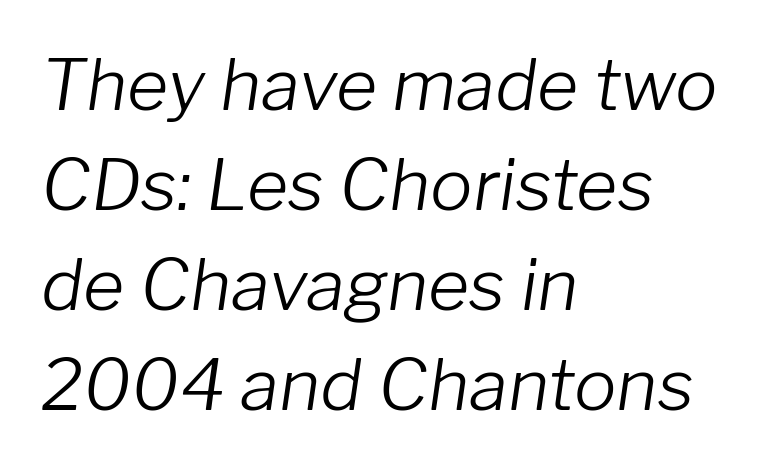
The image shows 71 px light type, italic (leaning right); set left-aligned, normal line spacing (1.41x), normal letter spacing, not underlined; low stroke contrast and a medium x-height.
